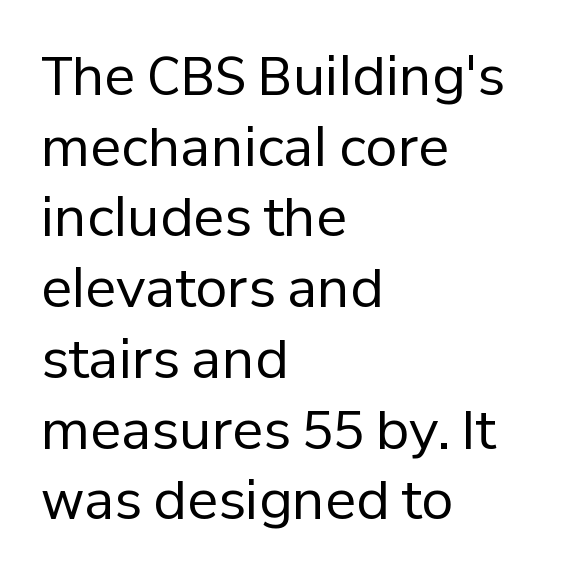
A typesetter would mark this as roman, not italic. Compared with a centered layout, this one pins lines to the left instead. Has an underline been added? It has not. Inter-character spacing is left at the font's built-in metrics.
